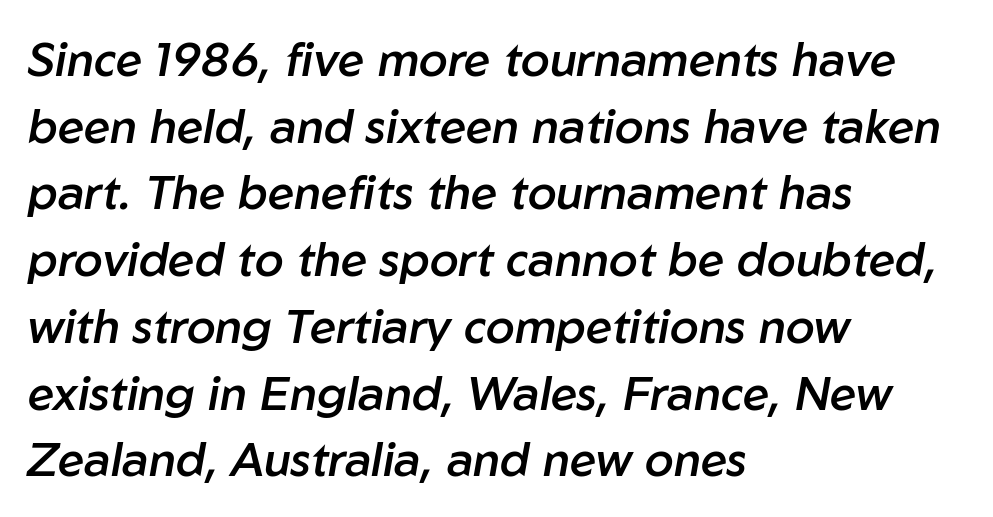
{"italic": "yes", "lean": "right", "slant_degrees": 10, "bold": "semi", "weight": "semibold", "width": "normal", "stroke_contrast": "low", "x_height": "medium", "monospaced": "no", "underline": "no", "align": "left", "line_spacing": "normal", "line_spacing_ratio": 1.42, "letter_spacing": "normal", "letter_spacing_em": 0.0, "glyph_px": 47}
